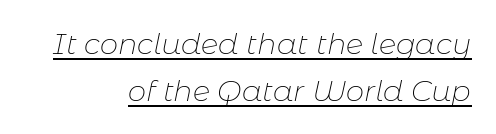
The image shows 29 px thin type, italic (leaning right); set right-aligned, normal line spacing (1.62x), normal letter spacing, underlined; low stroke contrast and a medium x-height.
